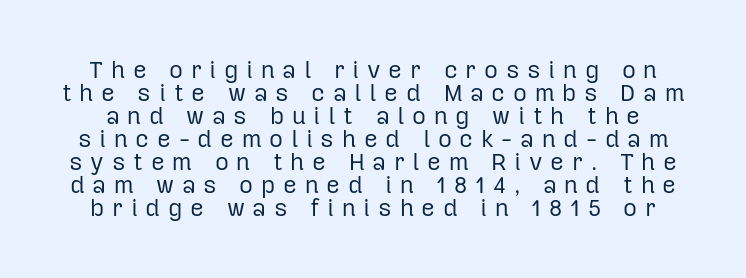
Is the stroke heavy? The answer is a plain regular-or-lighter. The rendering uses a small line-height, squeezing the rows. Plain, unruled lines of type. Posture: upright roman.
